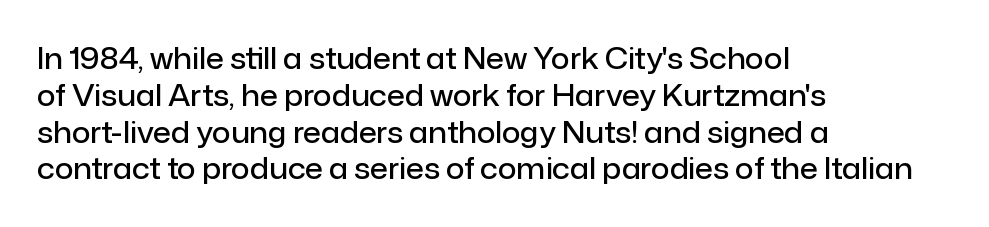
The glyphs are unaccompanied by any horizontal stroke below them. Short and long lines alike share a common starting point at left. Nothing sits at the stroke ends, so this counts as sans-serif. The letters sit at their default tracking, neither squeezed nor spread. The axis of the letterforms is exactly vertical.
